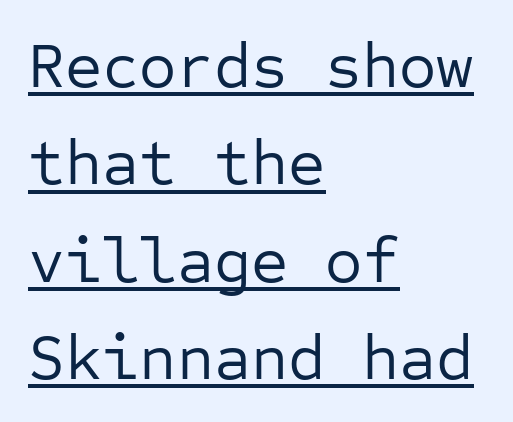
The image shows 64 px regular-weight sans-serif type, upright, monospaced; set left-aligned, normal line spacing (1.52x), normal letter spacing, underlined; low stroke contrast and a medium x-height.
